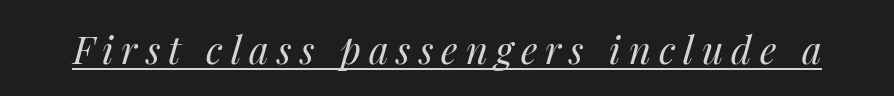
Q: Is the text bold? A: No.
Q: Is the text italic (slanted)? A: Yes, it leans right by about 14 degrees.
Q: Is the text underlined? A: Yes.
Q: Is the spacing between letters normal or unusually wide? A: Unusually wide.
Q: Width (condensed, normal, or wide)? A: Normal.
Q: Stroke contrast? A: Medium.
Q: x-height? A: Medium.
Q: Monospaced? A: No.
